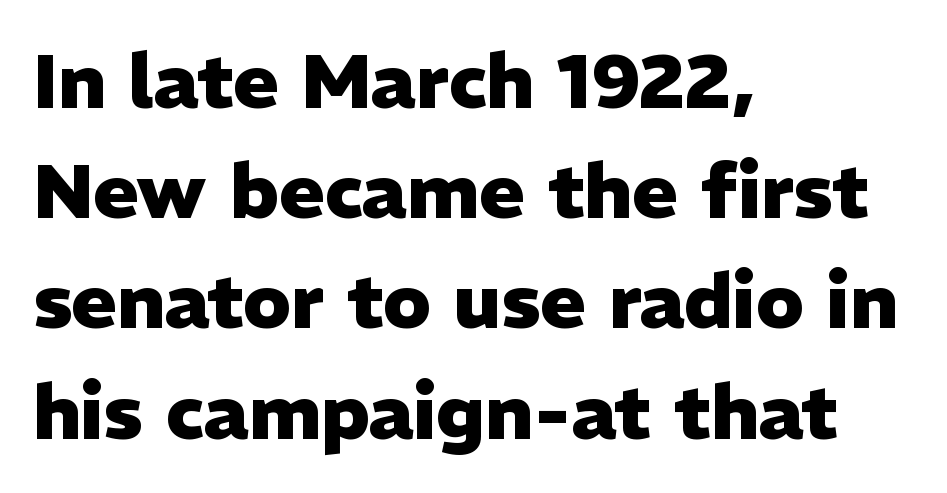
{"serif": "no", "italic": "no", "bold": "yes", "weight": "heavy", "width": "normal", "stroke_contrast": "low", "x_height": "medium", "monospaced": "no", "underline": "no", "align": "left", "line_spacing": "normal", "line_spacing_ratio": 1.45, "letter_spacing": "normal", "letter_spacing_em": 0.0, "glyph_px": 76}
